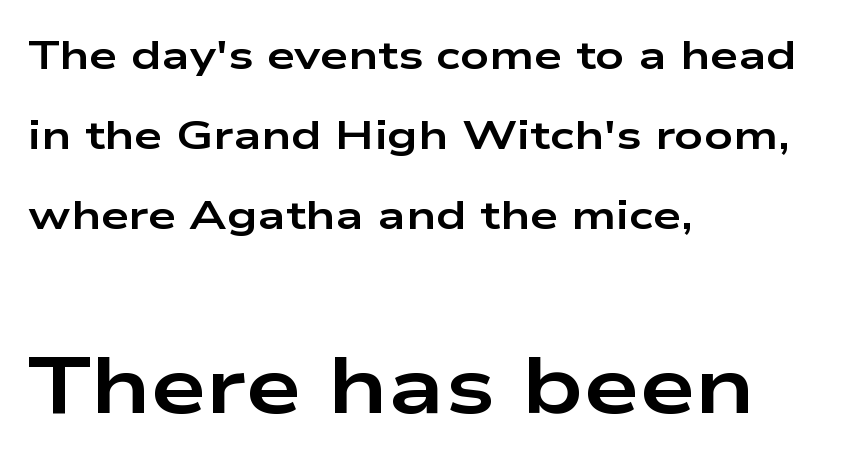
{"serif": "no", "italic": "no", "bold": "yes", "weight": "bold", "width": "wide", "stroke_contrast": "low", "x_height": "medium", "monospaced": "no", "underline": "no", "align": "left", "line_spacing": "loose", "line_spacing_ratio": 2.0, "letter_spacing": "normal", "letter_spacing_em": 0.0, "larger_block": "second", "size_ratio": 2.0, "glyph_px": 80}
